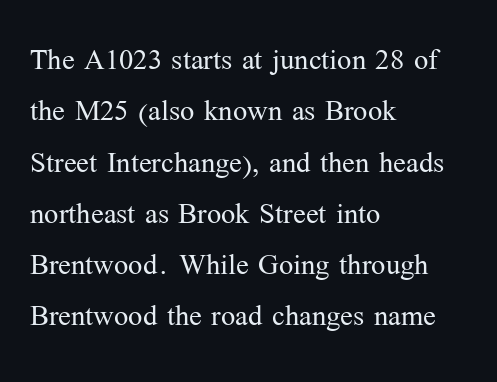
The weight would be labelled regular, book, light, or lighter still. Regarding leading, the lines here are spaced in the standard way. Yep, those are serifs on the letters. This is roman type, the default non-slanted kind. Caption: multi-line text, flush left, ragged right. A bare baseline throughout the passage.
